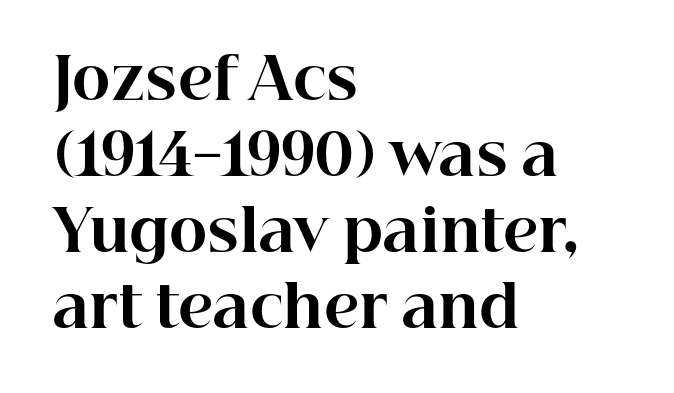
{"serif": "yes", "italic": "no", "bold": "yes", "weight": "bold", "width": "normal", "stroke_contrast": "high", "x_height": "medium", "monospaced": "no", "underline": "no", "align": "left", "line_spacing": "normal", "line_spacing_ratio": 1.31, "letter_spacing": "normal", "letter_spacing_em": 0.0, "glyph_px": 58}
